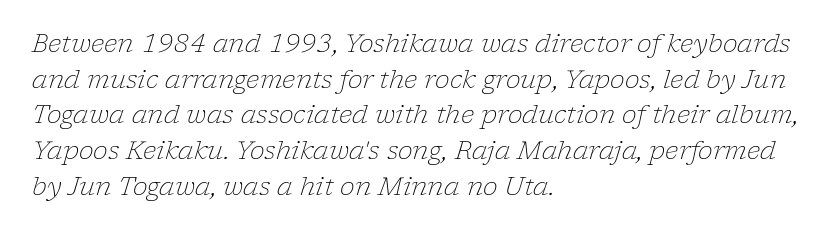
{"italic": "yes", "lean": "right", "slant_degrees": 17, "bold": "no", "underline": "no", "align": "left", "line_spacing": "normal", "line_spacing_ratio": 1.43, "letter_spacing": "normal", "letter_spacing_em": 0.0, "glyph_px": 25}
